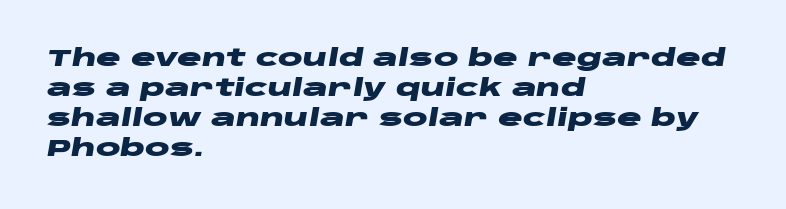
A typesetter would call this leading conventional body-copy spacing. In terms of letterspacing, this is plain default setting. The passage shown is emphatically bold. Descender tails drop into unmarked territory. It's the slanting kind of type. One-word summary of the alignment: left.
